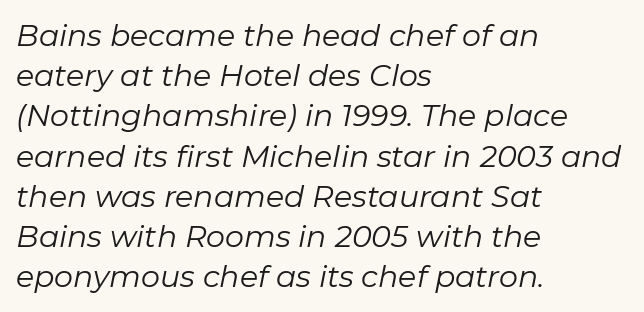
{"italic": "yes", "lean": "right", "slant_degrees": 11, "bold": "no", "weight": "regular", "width": "normal", "stroke_contrast": "low", "x_height": "medium", "monospaced": "no", "underline": "no", "align": "left", "line_spacing": "normal", "line_spacing_ratio": 1.34, "letter_spacing": "normal", "letter_spacing_em": 0.0, "glyph_px": 30}
